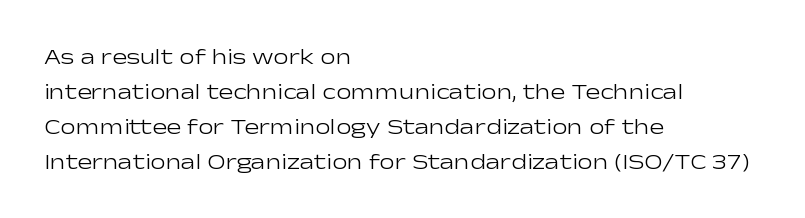
{"italic": "no", "bold": "no", "underline": "no", "align": "left", "line_spacing": "normal", "line_spacing_ratio": 1.59, "letter_spacing": "normal", "letter_spacing_em": 0.0, "glyph_px": 22}
